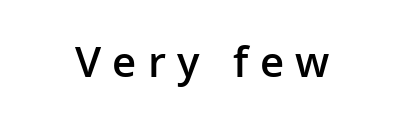
The image shows 42 px semibold sans-serif type, upright; set unusually wide letter spacing (+0.27 em), not underlined; low stroke contrast and a medium x-height.
